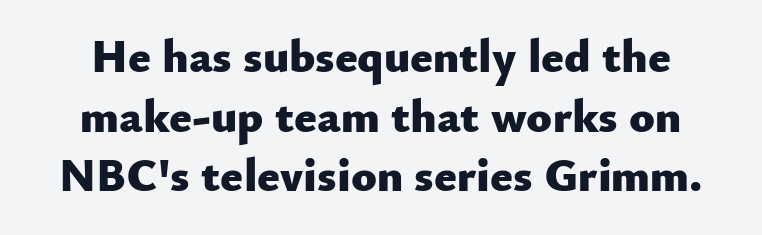
{"serif": "no", "italic": "no", "bold": "yes", "weight": "heavy", "width": "normal", "stroke_contrast": "low", "x_height": "small", "monospaced": "no", "underline": "no", "line_spacing": "normal", "line_spacing_ratio": 1.27, "letter_spacing": "normal", "letter_spacing_em": 0.0, "glyph_px": 47}
